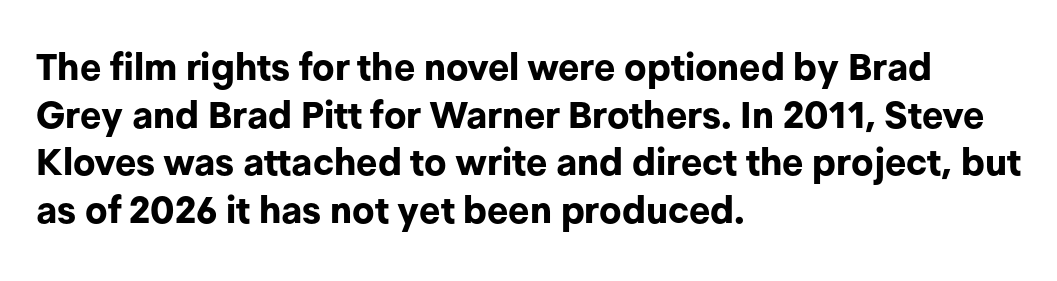
The image shows 37 px bold sans-serif type, upright; set left-aligned, normal line spacing (1.29x), normal letter spacing, not underlined; low stroke contrast and a medium x-height.
